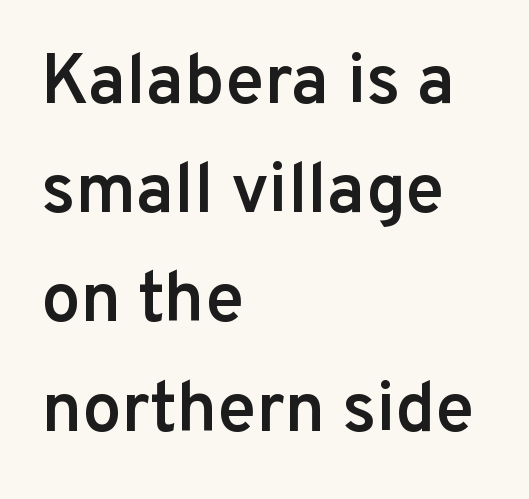
Firm but not heavy-handed strokes: this text is semibold. Honestly, the row spacing looks completely unremarkable. Lines of text with bare space underneath. The specimen reads as upright at a glance.
